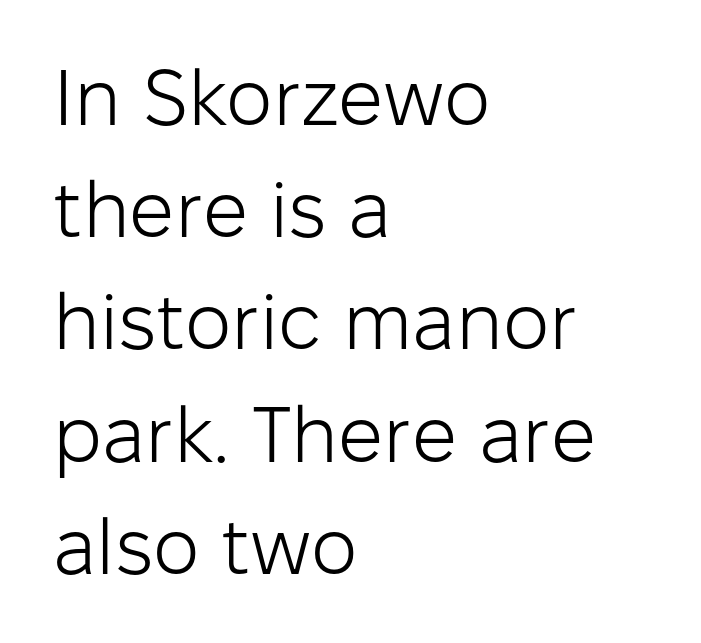
Q: Is the text bold? A: No.
Q: Is the text italic (slanted)? A: No, it is upright.
Q: Is the typeface a serif or a sans-serif typeface? A: Sans-serif.
Q: Is the text underlined? A: No.
Q: How is the paragraph aligned? A: Left-aligned.
Q: Is the spacing between letters normal or unusually wide? A: Normal.
Q: Is the spacing between lines tight, normal or loose? A: Normal.
Q: Width (condensed, normal, or wide)? A: Normal.
Q: Stroke contrast? A: Low.
Q: x-height? A: Medium.
Q: Monospaced? A: No.
